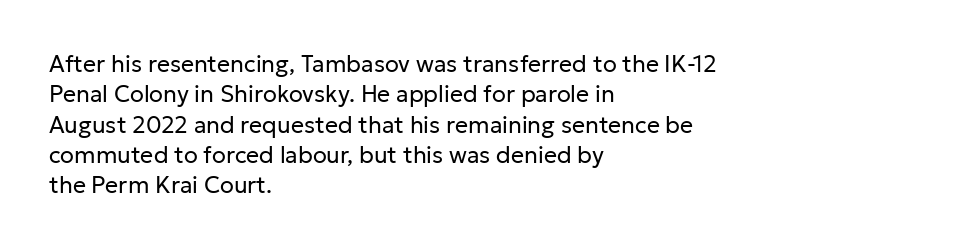
The space directly below the letters is spotless. Caption: standard tracking, unaltered. Vertically, the passage feels balanced, rows spaced as you'd expect. Does the lettering tilt? It doesn't — this is upright.
